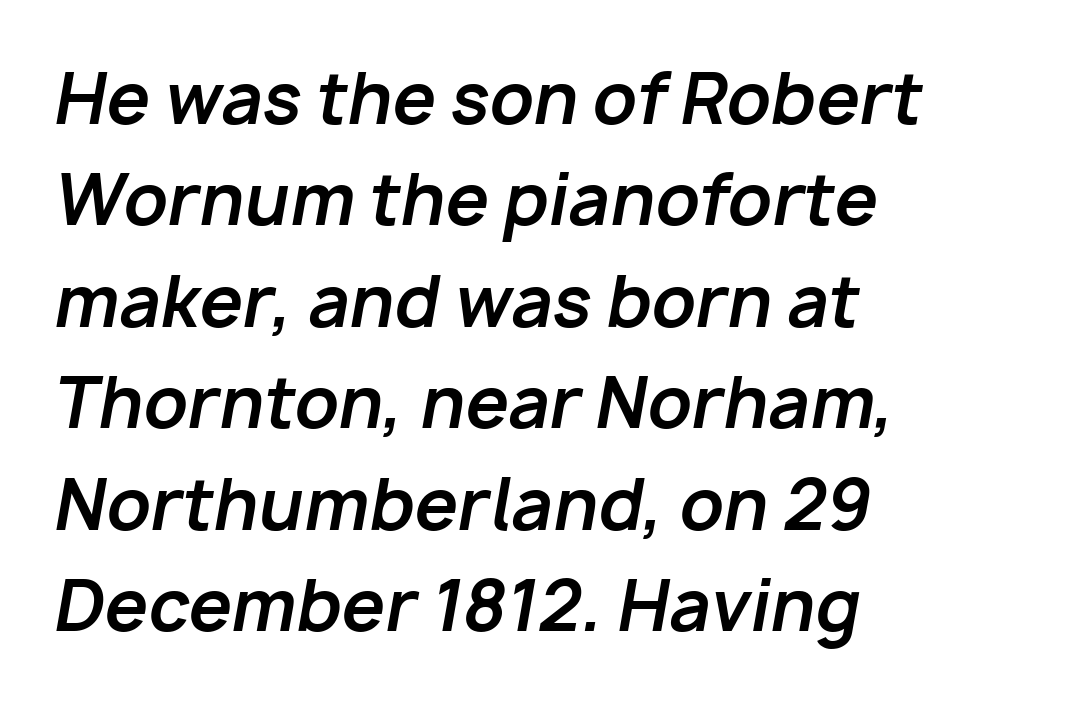
Q: Is the text bold? A: Yes.
Q: Is the text italic (slanted)? A: Yes, it leans right by about 10 degrees.
Q: Is the text underlined? A: No.
Q: How is the paragraph aligned? A: Left-aligned.
Q: Is the spacing between letters normal or unusually wide? A: Normal.
Q: Is the spacing between lines tight, normal or loose? A: Normal.
Q: Width (condensed, normal, or wide)? A: Normal.
Q: Stroke contrast? A: Low.
Q: x-height? A: Medium.
Q: Monospaced? A: No.
